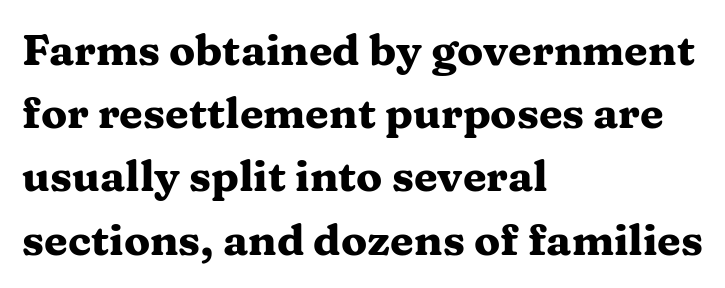
{"serif": "yes", "italic": "no", "bold": "yes", "weight": "heavy", "width": "wide", "stroke_contrast": "medium", "x_height": "medium", "monospaced": "no", "underline": "no", "align": "left", "line_spacing": "normal", "line_spacing_ratio": 1.47, "letter_spacing": "normal", "letter_spacing_em": 0.0, "glyph_px": 43}
